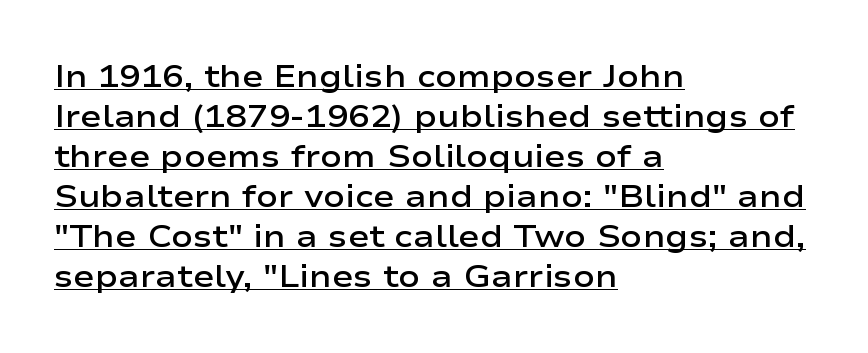
The image shows 32 px semibold, wide sans-serif type, upright; set left-aligned, normal line spacing (1.25x), normal letter spacing, underlined; low stroke contrast and a medium x-height.
